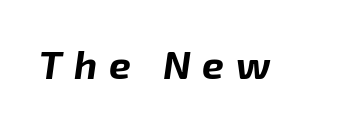
The image shows 39 px bold type, italic (leaning right); set unusually wide letter spacing (+0.3 em), not underlined; low stroke contrast and a medium x-height.
